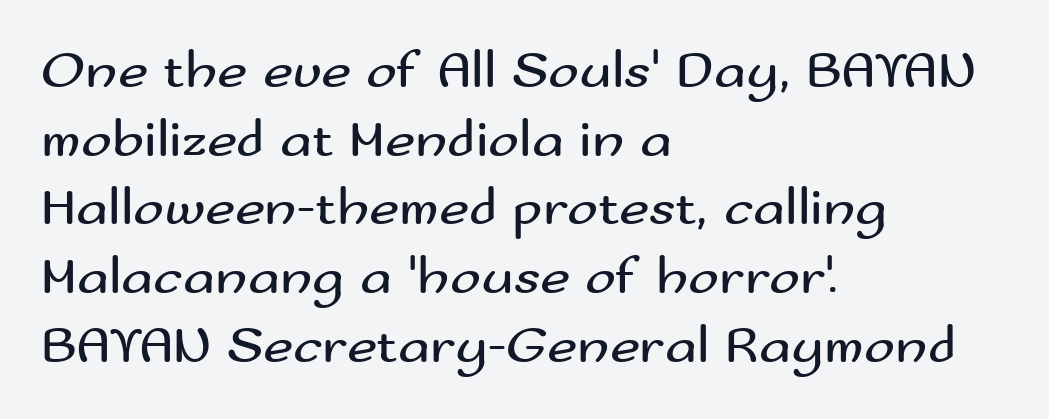
The specimen omits any rule beneath the text block's lines. The specimen reads as upright at a glance. Standard letterfit; no display-style spreading of the glyphs. Weight: not bold — regular or lighter.
